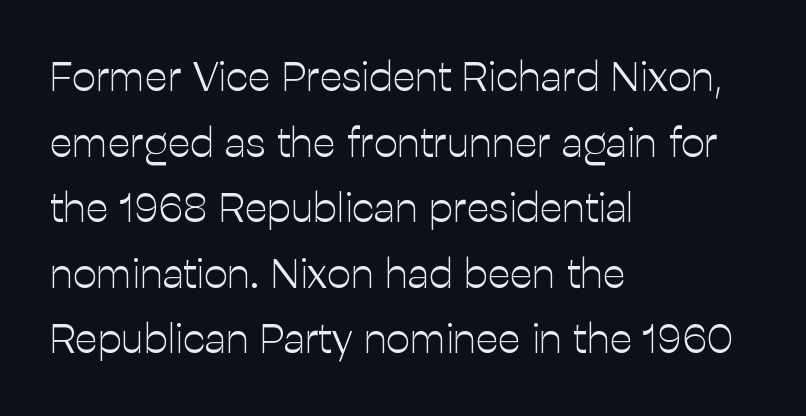
Short note: letters normally spaced. Is there any slant? The stems are plumb. Which margin do the lines hug? The left one — the right edge is uneven. The font is comparable to plain body text, perhaps lighter.
